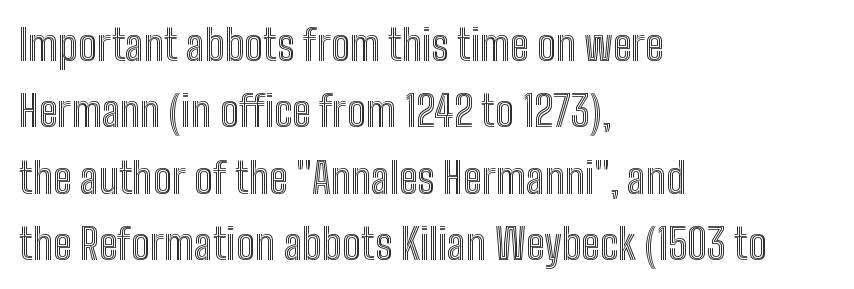
Looks like regular typesetting: each glyph gets only the width it needs. Normally led — the rows are evenly, conventionally spaced. Every character sits straight up, as roman type does. A typesetter would call this zero additional tracking. Layout note: lines flush left. Just letters on the line, the space beneath them empty.
